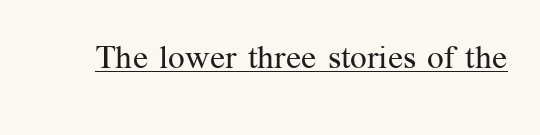
Q: Is the text bold? A: No.
Q: Is the text italic (slanted)? A: No, it is upright.
Q: Is the typeface a serif or a sans-serif typeface? A: Serif.
Q: Is the text underlined? A: Yes.
Q: Is the spacing between letters normal or unusually wide? A: Normal.
Q: Width (condensed, normal, or wide)? A: Normal.
Q: Stroke contrast? A: Medium.
Q: x-height? A: Medium.
Q: Monospaced? A: No.
